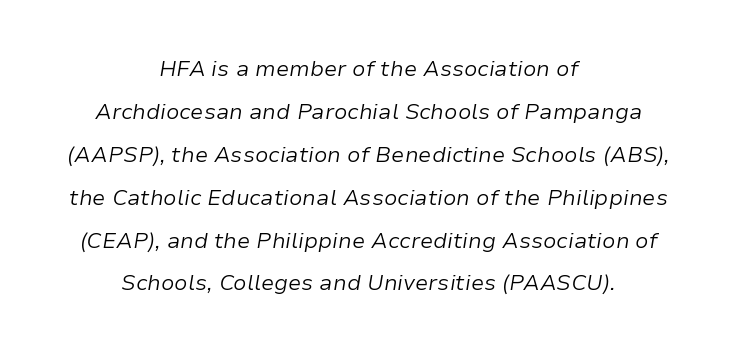
Q: Is the text bold? A: No.
Q: Is the text italic (slanted)? A: Yes, it leans right by about 9 degrees.
Q: Is the text underlined? A: No.
Q: How is the paragraph aligned? A: Centered.
Q: Is the spacing between letters normal or unusually wide? A: Normal.
Q: Is the spacing between lines tight, normal or loose? A: Loose.
